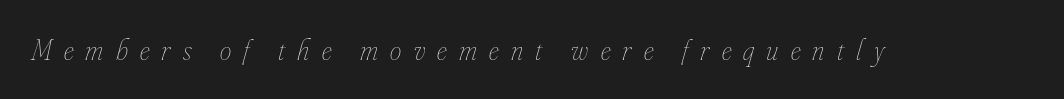
The image shows 29 px thin, condensed type, italic (leaning right); set unusually wide letter spacing (+0.42 em), not underlined; low stroke contrast and a small x-height.
